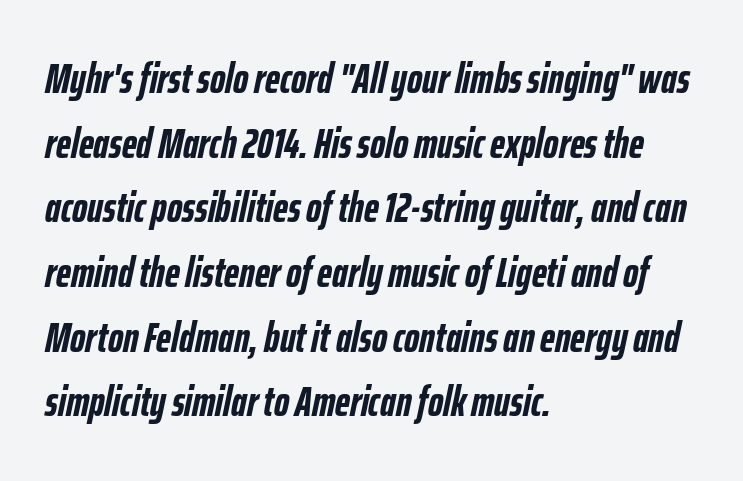
The image shows 42 px semibold, condensed type, italic (leaning right); set left-aligned, normal line spacing (1.54x), normal letter spacing, not underlined; low stroke contrast and a medium x-height.
